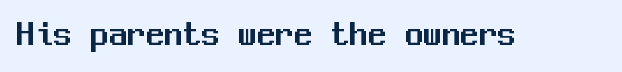
Q: Is the text italic (slanted)? A: No, it is upright.
Q: Is the typeface a serif or a sans-serif typeface? A: Sans-serif.
Q: Is the text underlined? A: No.
Q: Is the spacing between letters normal or unusually wide? A: Normal.
Q: Width (condensed, normal, or wide)? A: Normal.
Q: Stroke contrast? A: Medium.
Q: x-height? A: Medium.
Q: Monospaced? A: Yes.
